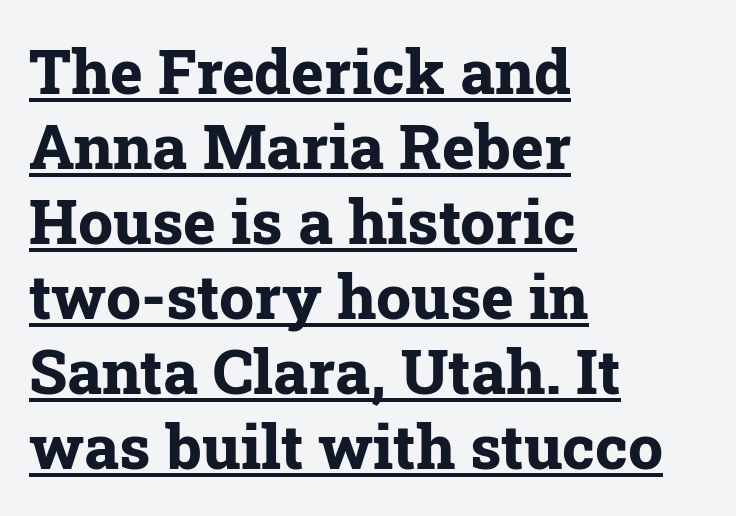
{"serif": "yes", "italic": "no", "bold": "yes", "weight": "bold", "width": "normal", "stroke_contrast": "low", "x_height": "medium", "monospaced": "no", "underline": "yes", "align": "left", "line_spacing_ratio": 1.21, "letter_spacing": "normal", "letter_spacing_em": 0.0, "glyph_px": 62}
